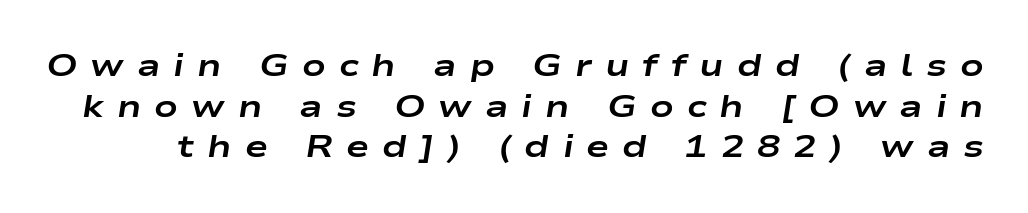
{"italic": "yes", "lean": "right", "slant_degrees": 9, "bold": "yes", "weight": "bold", "width": "wide", "stroke_contrast": "low", "x_height": "medium", "monospaced": "no", "underline": "no", "line_spacing": "normal", "line_spacing_ratio": 1.31, "letter_spacing": "wide", "letter_spacing_em": 0.42, "glyph_px": 31}
